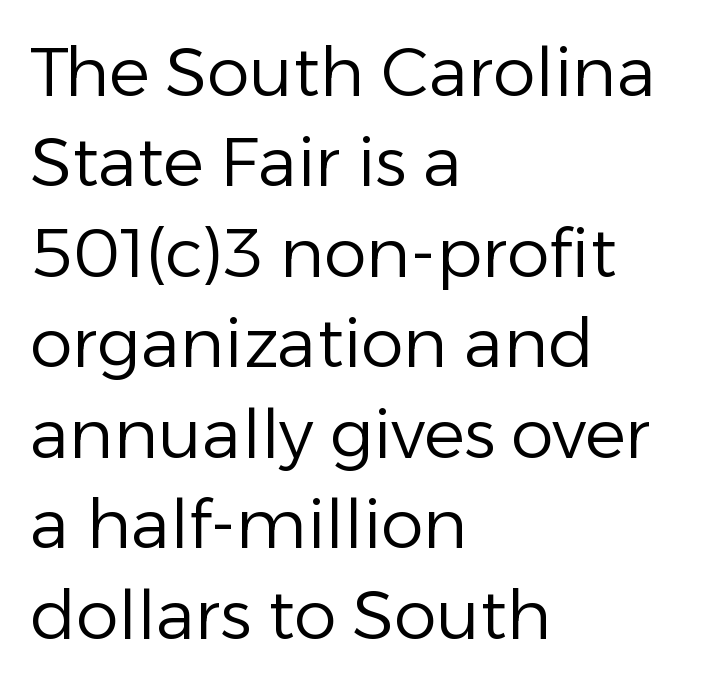
{"serif": "no", "italic": "no", "bold": "no", "weight": "regular", "width": "normal", "stroke_contrast": "low", "x_height": "medium", "monospaced": "no", "underline": "no", "align": "left", "line_spacing": "normal", "line_spacing_ratio": 1.33, "letter_spacing": "normal", "letter_spacing_em": 0.0, "glyph_px": 68}
